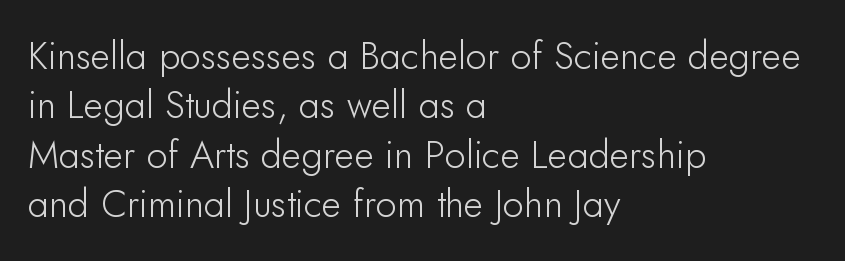
The image shows 38 px sans-serif type, upright; set left-aligned, normal line spacing (1.3x), normal letter spacing, not underlined; low stroke contrast and a small x-height.
